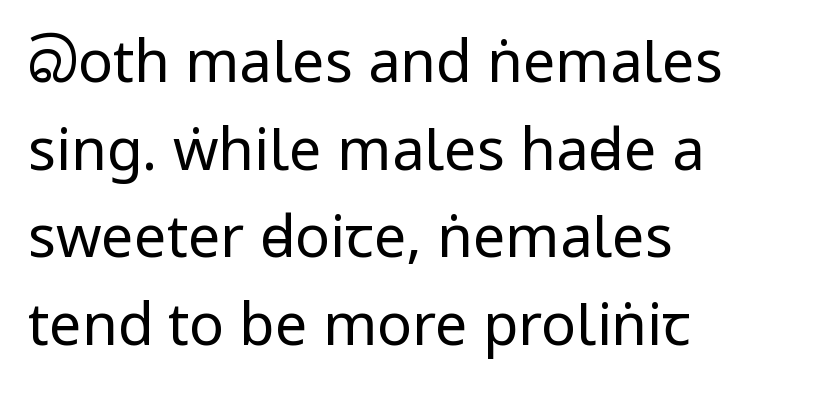
The image shows 58 px regular-weight, condensed sans-serif type, upright; set left-aligned, normal line spacing (1.51x), normal letter spacing, not underlined; low stroke contrast and a large x-height.
